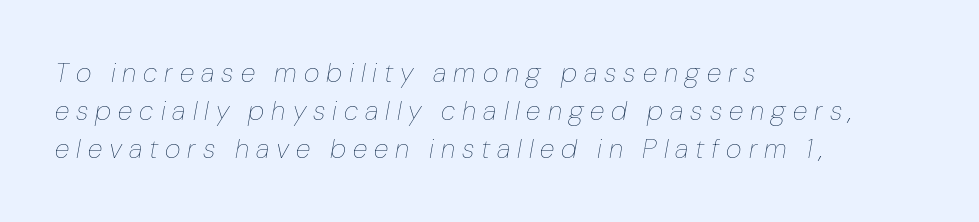
Q: Is the text bold? A: No.
Q: Is the text italic (slanted)? A: Yes, it leans right by about 10 degrees.
Q: Is the text underlined? A: No.
Q: How is the paragraph aligned? A: Left-aligned.
Q: Is the spacing between letters normal or unusually wide? A: Unusually wide.
Q: Is the spacing between lines tight, normal or loose? A: Normal.
